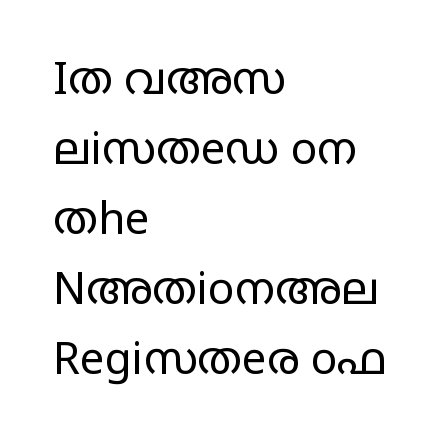
Q: Is the text bold? A: No.
Q: Is the text italic (slanted)? A: No, it is upright.
Q: Is the typeface a serif or a sans-serif typeface? A: Sans-serif.
Q: Is the text underlined? A: No.
Q: How is the paragraph aligned? A: Left-aligned.
Q: Is the spacing between letters normal or unusually wide? A: Normal.
Q: Is the spacing between lines tight, normal or loose? A: Normal.
Q: Width (condensed, normal, or wide)? A: Wide.
Q: Stroke contrast? A: Low.
Q: x-height? A: Large.
Q: Monospaced? A: No.
